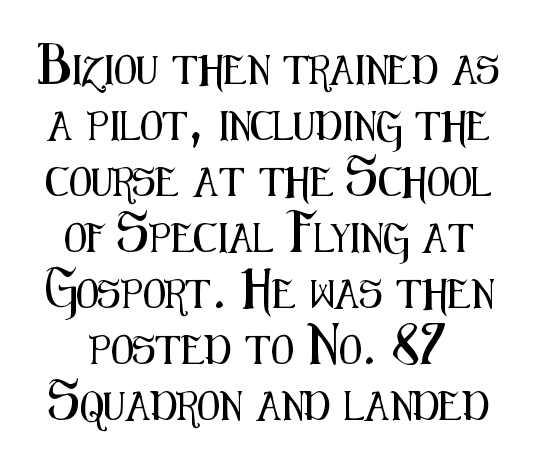
{"italic": "no", "width": "condensed", "stroke_contrast": "medium", "x_height": "medium", "monospaced": "no", "underline": "no", "line_spacing": "loose", "line_spacing_ratio": 1.93, "letter_spacing": "normal", "letter_spacing_em": 0.0, "glyph_px": 29}
